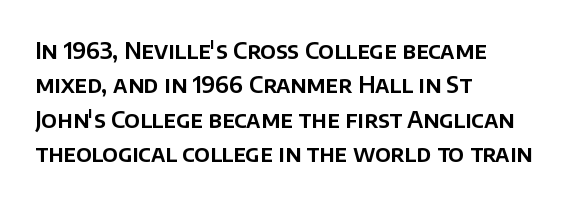
Q: Is the text italic (slanted)? A: No, it is upright.
Q: Is the text underlined? A: No.
Q: How is the paragraph aligned? A: Left-aligned.
Q: Is the spacing between letters normal or unusually wide? A: Normal.
Q: Is the spacing between lines tight, normal or loose? A: Normal.
